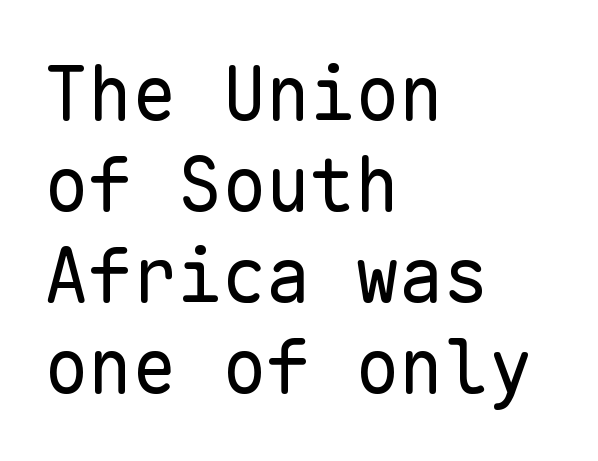
{"serif": "no", "italic": "no", "bold": "no", "weight": "regular", "width": "normal", "stroke_contrast": "low", "x_height": "medium", "monospaced": "yes", "underline": "no", "align": "left", "line_spacing_ratio": 1.23, "letter_spacing": "normal", "letter_spacing_em": 0.0, "glyph_px": 74}
